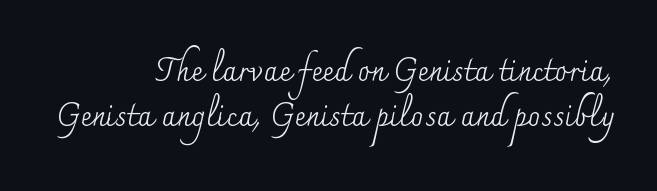
{"serif": "yes", "bold": "no", "weight": "regular", "width": "normal", "stroke_contrast": "medium", "x_height": "small", "monospaced": "no", "underline": "no", "align": "right", "line_spacing": "normal", "line_spacing_ratio": 1.44, "letter_spacing": "normal", "letter_spacing_em": 0.0, "glyph_px": 31}
